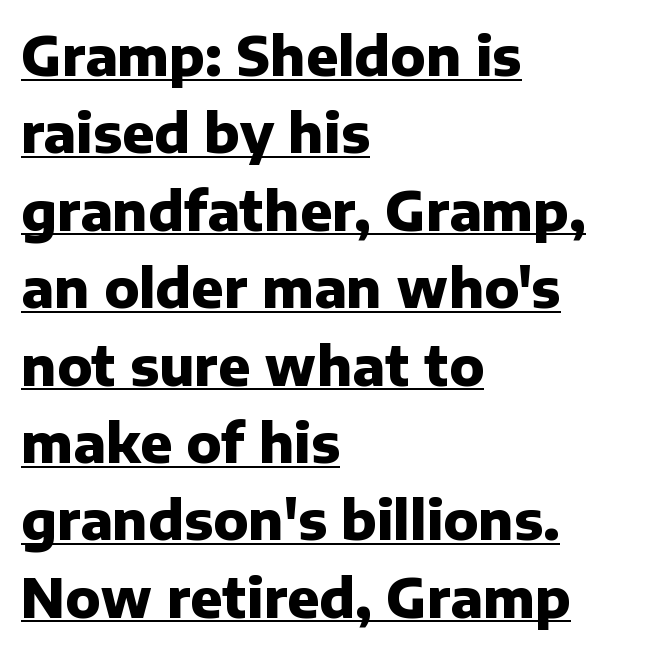
Is this a fixed-width face? No — the glyphs have proportional, varying widths. Underlining? Definitely there. A student would call this left alignment; a typographer would say flush left, rag right. The vertical gap from one line to the next is medium. Honestly, the letter spacing is just normal — you wouldn't notice it. I'd describe the lettering as bold — thick and assertive.
